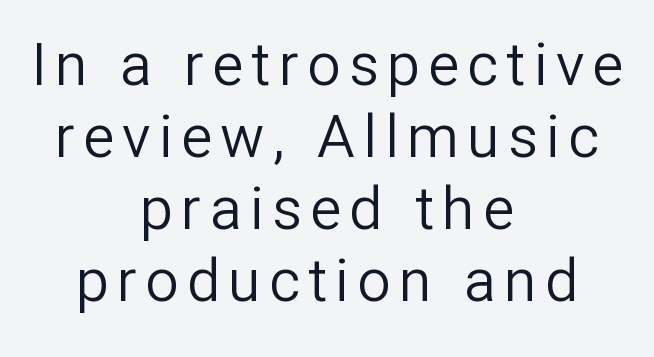
The image shows 59 px regular-weight sans-serif type, upright; set centered, line spacing 1.22x, not underlined; low stroke contrast and a medium x-height.
